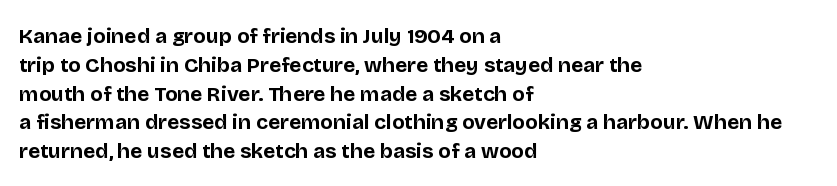
{"italic": "no", "bold": "yes", "underline": "no", "align": "left", "line_spacing": "normal", "line_spacing_ratio": 1.37, "letter_spacing": "normal", "letter_spacing_em": 0.0, "glyph_px": 21}
